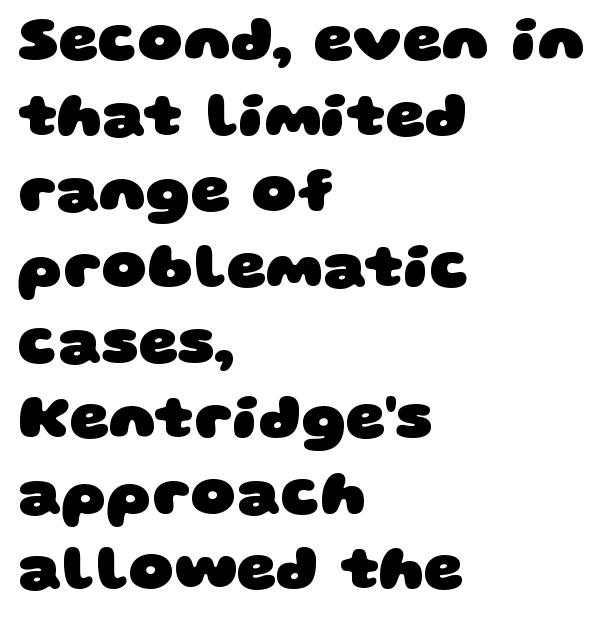
{"serif": "no", "bold": "yes", "weight": "heavy", "width": "wide", "stroke_contrast": "low", "x_height": "large", "monospaced": "no", "underline": "no", "align": "left", "line_spacing_ratio": 1.22, "letter_spacing": "normal", "letter_spacing_em": 0.0, "glyph_px": 62}
